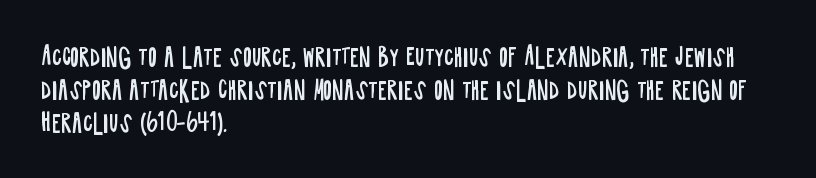
Horizontally, the lines are justified to the leading edge only. A roman cut, with each character standing at attention. The lines sit at an ordinary, default distance from one another. The font sits on the lighter half of the weight spectrum, regular included. Just letters on the line, the space beneath them empty. Standard letterfit; no display-style spreading of the glyphs.
